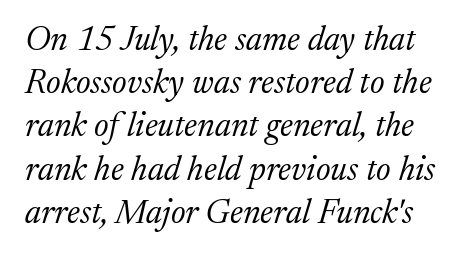
{"serif": "yes", "italic": "yes", "lean": "right", "slant_degrees": 17, "bold": "no", "weight": "light", "width": "normal", "stroke_contrast": "medium", "x_height": "medium", "monospaced": "no", "underline": "no", "line_spacing": "normal", "line_spacing_ratio": 1.27, "letter_spacing": "normal", "letter_spacing_em": 0.0, "glyph_px": 34}
